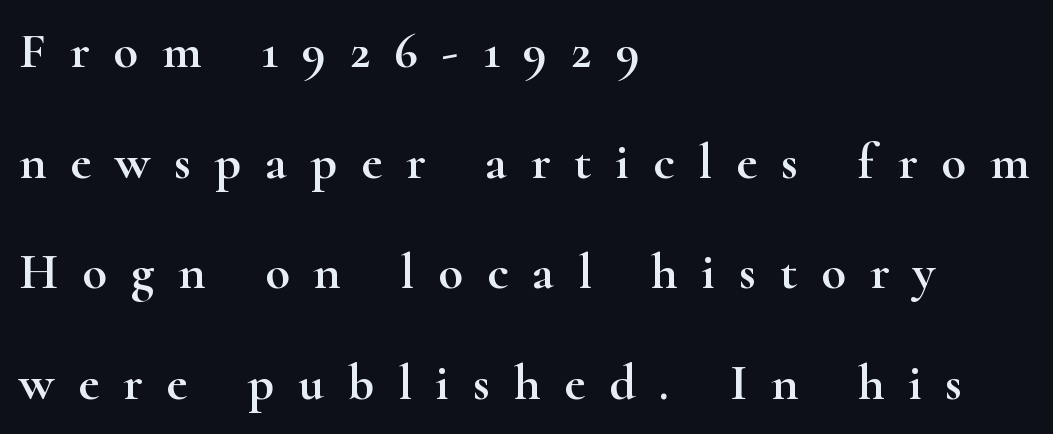
The image shows 51 px wide serif type, upright; set left-aligned, loose line spacing (2.17x), unusually wide letter spacing (+0.47 em), not underlined; high stroke contrast and a small x-height.
